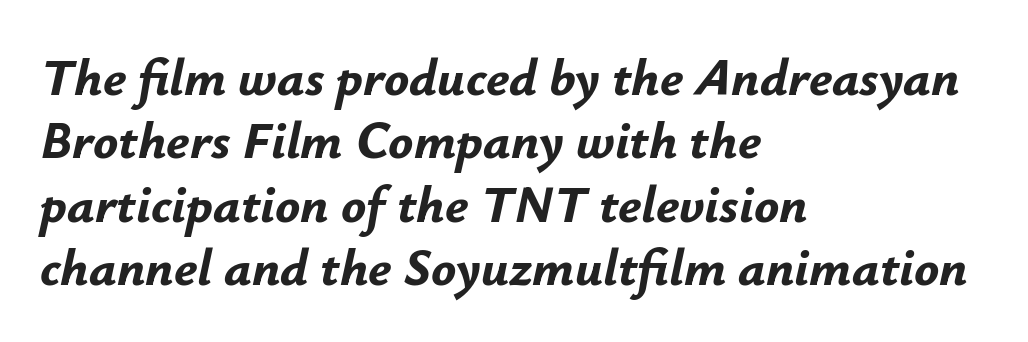
{"italic": "yes", "lean": "right", "slant_degrees": 12, "bold": "yes", "weight": "bold", "width": "normal", "stroke_contrast": "low", "x_height": "small", "monospaced": "no", "underline": "no", "align": "left", "line_spacing_ratio": 1.22, "letter_spacing": "normal", "letter_spacing_em": 0.0, "glyph_px": 52}
